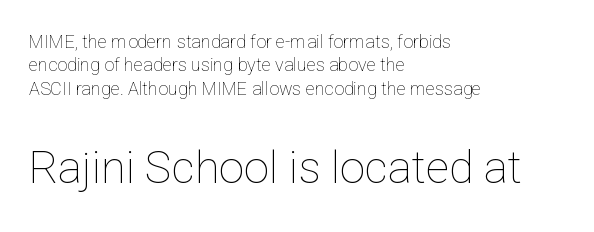
{"italic": "no", "bold": "no", "weight": "thin", "width": "normal", "stroke_contrast": "low", "x_height": "medium", "monospaced": "no", "underline": "no", "align": "left", "line_spacing": "normal", "line_spacing_ratio": 1.3, "letter_spacing": "normal", "letter_spacing_em": 0.0, "larger_block": "second", "size_ratio": 2.5, "glyph_px": 45}
